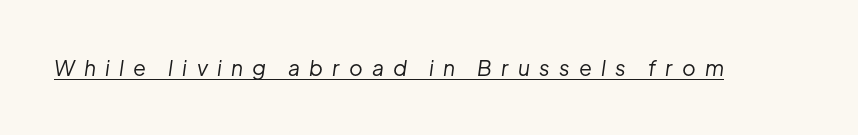
{"italic": "yes", "lean": "right", "slant_degrees": 8, "bold": "no", "underline": "yes", "letter_spacing": "wide", "letter_spacing_em": 0.44, "glyph_px": 21}
